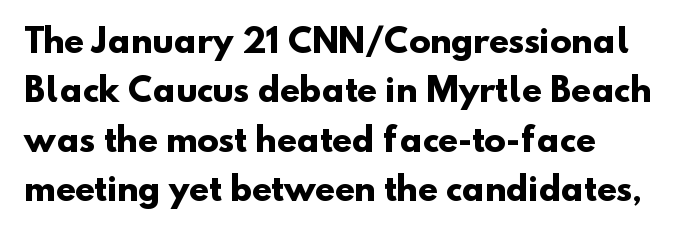
{"serif": "no", "bold": "yes", "weight": "heavy", "width": "normal", "stroke_contrast": "low", "x_height": "small", "monospaced": "no", "underline": "no", "align": "left", "line_spacing": "normal", "line_spacing_ratio": 1.54, "letter_spacing": "normal", "letter_spacing_em": 0.0, "glyph_px": 32}
